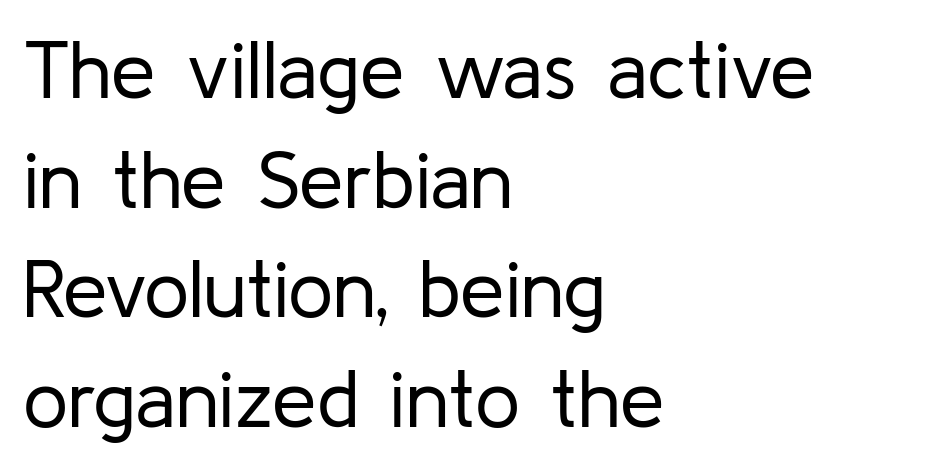
The image shows 80 px regular-weight sans-serif type, upright; set left-aligned, normal line spacing (1.37x), normal letter spacing, not underlined; low stroke contrast and a medium x-height.
